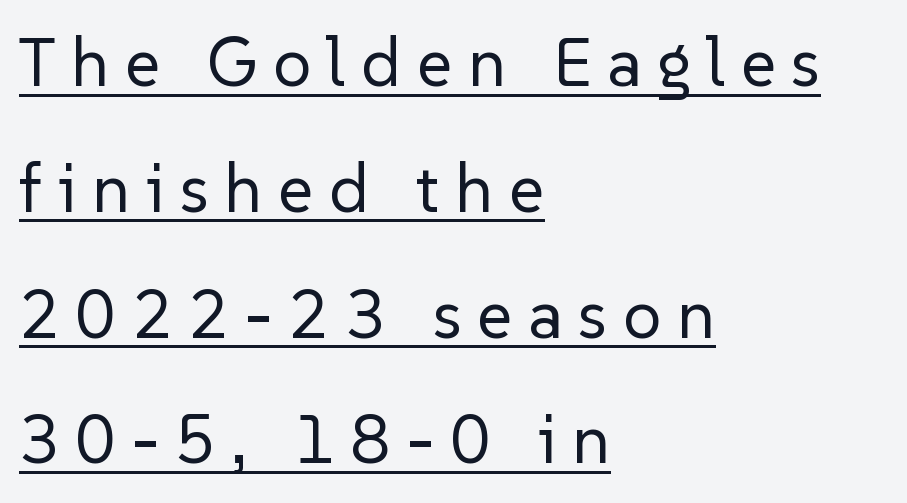
The image shows 68 px regular-weight sans-serif type, upright; set left-aligned, line spacing 1.85x, unusually wide letter spacing (+0.23 em), underlined; low stroke contrast and a medium x-height.
